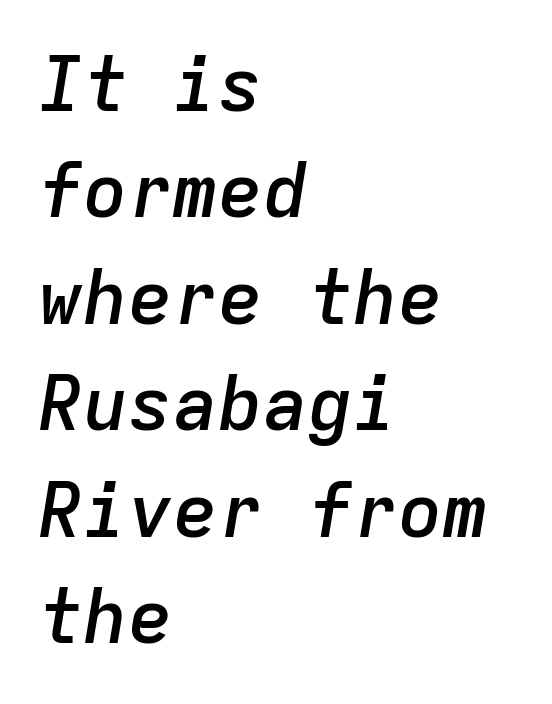
The image shows 75 px semibold type, italic (leaning right), monospaced; set left-aligned, normal line spacing (1.42x), normal letter spacing, not underlined; low stroke contrast and a medium x-height.
